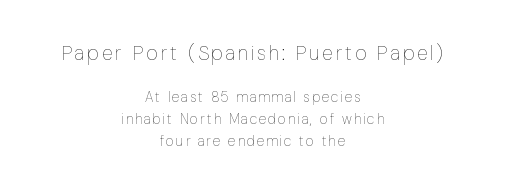
Q: Is the text bold? A: No.
Q: Is the text italic (slanted)? A: No, it is upright.
Q: Is the text underlined? A: No.
Q: How is the paragraph aligned? A: Centered.
Q: Is the spacing between lines tight, normal or loose? A: Normal.
Q: Which block of text is set in a larger size, the first (top) or the second (bottom)? A: The first (top) one.
